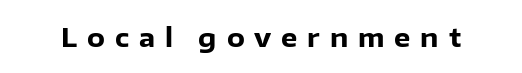
{"italic": "no", "bold": "yes", "underline": "no", "letter_spacing": "wide", "letter_spacing_em": 0.38, "glyph_px": 26}
